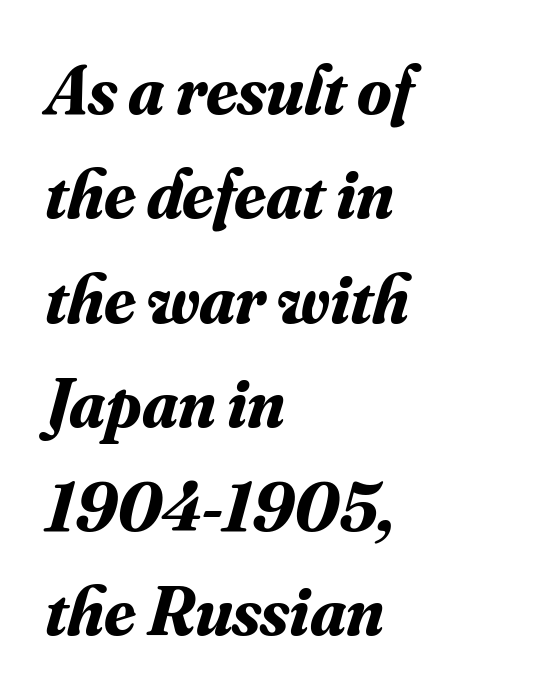
Q: Is the text bold? A: Yes.
Q: Is the text italic (slanted)? A: Yes, it leans right by about 16 degrees.
Q: Is the typeface a serif or a sans-serif typeface? A: Serif.
Q: Is the text underlined? A: No.
Q: How is the paragraph aligned? A: Left-aligned.
Q: Is the spacing between letters normal or unusually wide? A: Normal.
Q: Is the spacing between lines tight, normal or loose? A: Normal.
Q: Width (condensed, normal, or wide)? A: Normal.
Q: Stroke contrast? A: Medium.
Q: x-height? A: Small.
Q: Monospaced? A: No.
